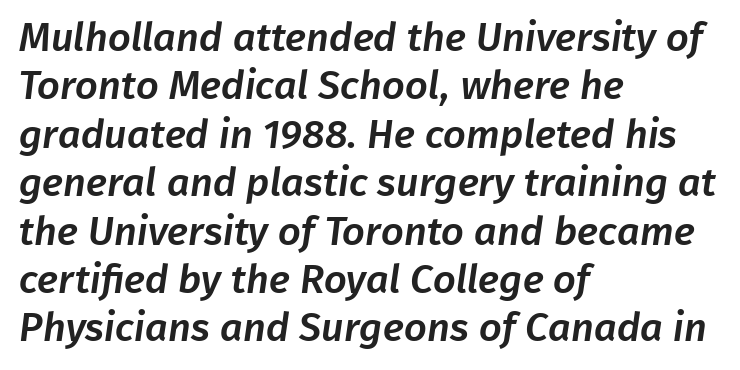
Each row of text sits above clean, open space. A typesetter would call this proportional, since set widths differ per character. In terms of letterspacing, this is plain default setting. The rag falls on the right side of this text block. The glyphs in this specimen are sans serif.
